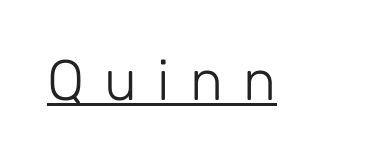
Loose tracking; the words dissolve into strings of separated letters. A roman cut, with each character standing at attention. A sans-serif font was chosen for this passage. Students, observe the line beneath the letters — that is underlining.
